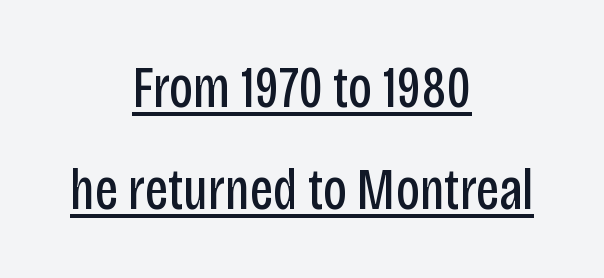
The image shows 59 px regular-weight, condensed sans-serif type, upright; set centered, line spacing 1.73x, normal letter spacing, underlined; low stroke contrast and a large x-height.
